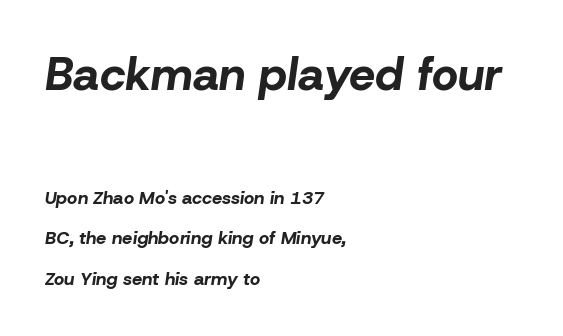
{"italic": "yes", "lean": "right", "slant_degrees": 8, "bold": "yes", "weight": "bold", "width": "normal", "stroke_contrast": "low", "x_height": "medium", "monospaced": "no", "underline": "no", "align": "left", "line_spacing": "loose", "line_spacing_ratio": 2.26, "letter_spacing": "normal", "letter_spacing_em": 0.0, "larger_block": "first", "size_ratio": 2.56, "glyph_px": 46}
